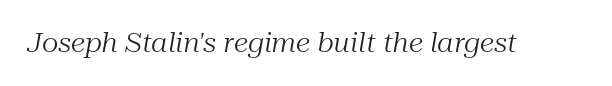
{"italic": "yes", "lean": "right", "slant_degrees": 10, "bold": "no", "underline": "no", "letter_spacing": "normal", "letter_spacing_em": 0.0, "glyph_px": 26}
